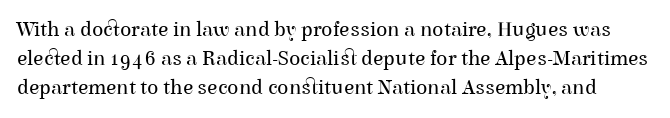
{"italic": "no", "bold": "no", "underline": "no", "line_spacing": "normal", "line_spacing_ratio": 1.39, "letter_spacing": "normal", "letter_spacing_em": 0.0, "glyph_px": 21}
